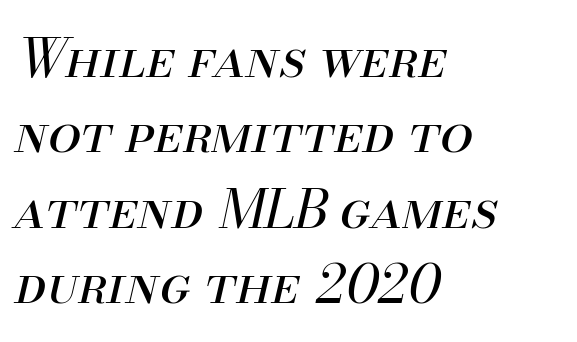
The image shows 53 px regular-weight type, italic (leaning right); set left-aligned, normal line spacing (1.42x), normal letter spacing, not underlined; medium stroke contrast and a small x-height.
